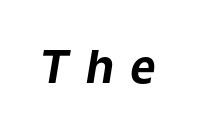
The image shows 45 px bold type, italic (leaning right); set unusually wide letter spacing (+0.37 em), not underlined; low stroke contrast and a medium x-height.
